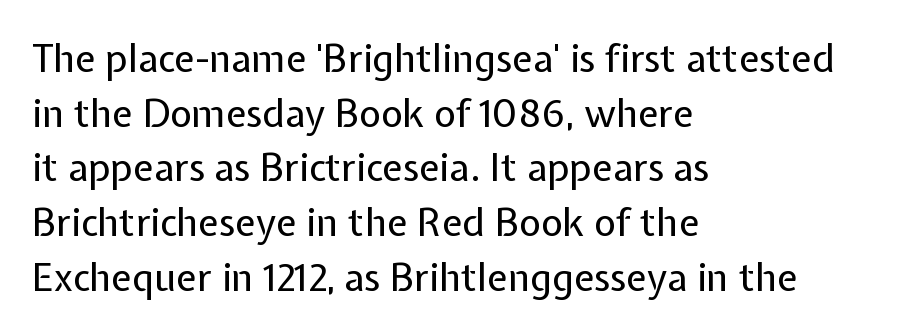
The image shows 38 px regular-weight sans-serif type, upright; set left-aligned, normal line spacing (1.44x), normal letter spacing, not underlined; low stroke contrast and a medium x-height.
